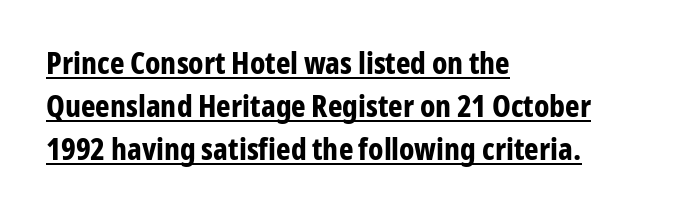
{"serif": "no", "italic": "no", "bold": "yes", "weight": "bold", "width": "condensed", "stroke_contrast": "low", "x_height": "medium", "monospaced": "no", "underline": "yes", "align": "left", "line_spacing": "normal", "line_spacing_ratio": 1.39, "letter_spacing": "normal", "letter_spacing_em": 0.0, "glyph_px": 31}
